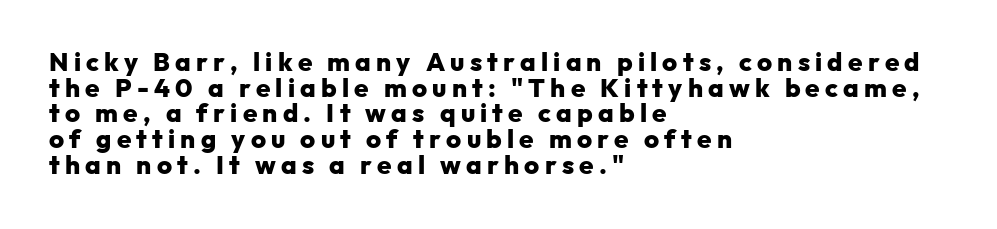
{"italic": "no", "bold": "yes", "underline": "no", "align": "left", "line_spacing": "tight", "line_spacing_ratio": 0.99, "letter_spacing": "wide", "letter_spacing_em": 0.2, "glyph_px": 26}
